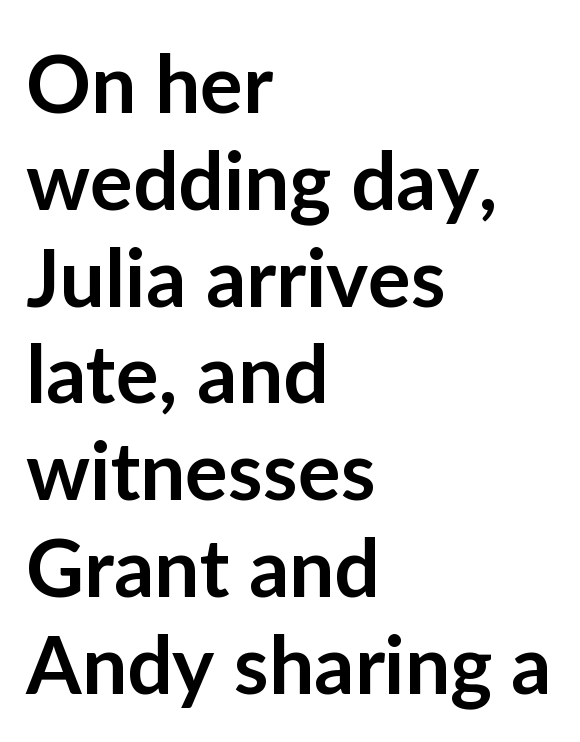
Q: Is the text bold? A: Semi-bold.
Q: Is the text italic (slanted)? A: No, it is upright.
Q: Is the typeface a serif or a sans-serif typeface? A: Sans-serif.
Q: Is the text underlined? A: No.
Q: How is the paragraph aligned? A: Left-aligned.
Q: Is the spacing between letters normal or unusually wide? A: Normal.
Q: Width (condensed, normal, or wide)? A: Normal.
Q: Stroke contrast? A: Low.
Q: x-height? A: Medium.
Q: Monospaced? A: No.
